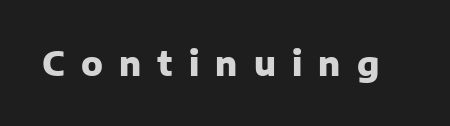
Q: Is the text bold? A: Yes.
Q: Is the text italic (slanted)? A: No, it is upright.
Q: Is the typeface a serif or a sans-serif typeface? A: Sans-serif.
Q: Is the text underlined? A: No.
Q: Is the spacing between letters normal or unusually wide? A: Unusually wide.
Q: Width (condensed, normal, or wide)? A: Normal.
Q: Stroke contrast? A: Low.
Q: x-height? A: Medium.
Q: Monospaced? A: No.
